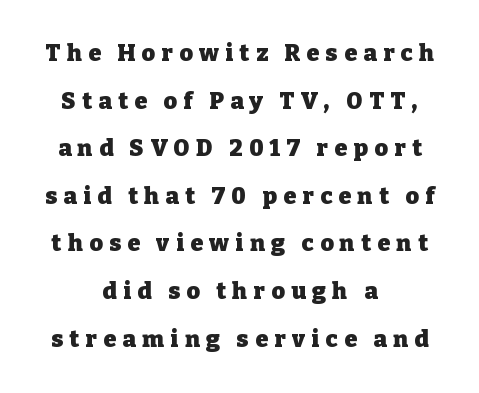
The face used here is rendered with a markedly widened letterfit. Thick stems and heavy bowls — unmistakably bold. The strip under each line holds only bare page. Widely set lines give the paragraph a tall, airy silhouette. Typeset on center — no edge is straight.
